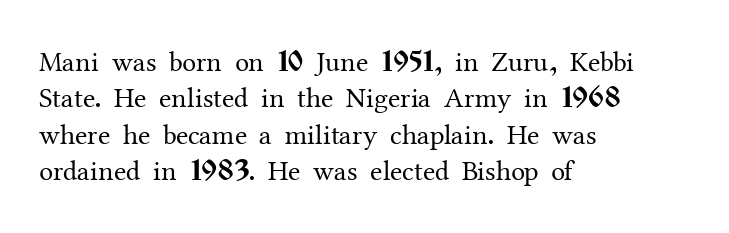
Honestly, there is no underline to notice here at all. When letters stand straight like this, we call the style roman or upright. The face used here is proportionally spaced, like ordinary book or web type. The horizontal fit of the characters is conventional and even. This reads as an unemphasized weight, regular at the heaviest. Summary of vertical rhythm: regular, with standard interline spacing.
